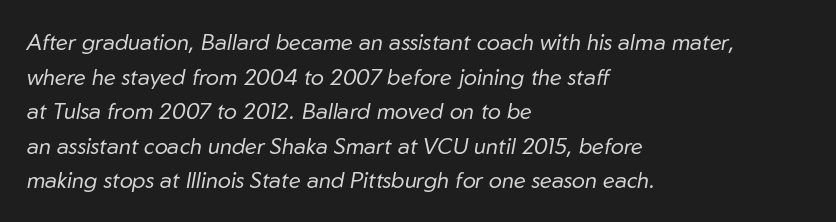
{"italic": "yes", "lean": "right", "slant_degrees": 10, "bold": "no", "underline": "no", "align": "left", "line_spacing": "normal", "line_spacing_ratio": 1.57, "letter_spacing": "normal", "letter_spacing_em": 0.0, "glyph_px": 22}
